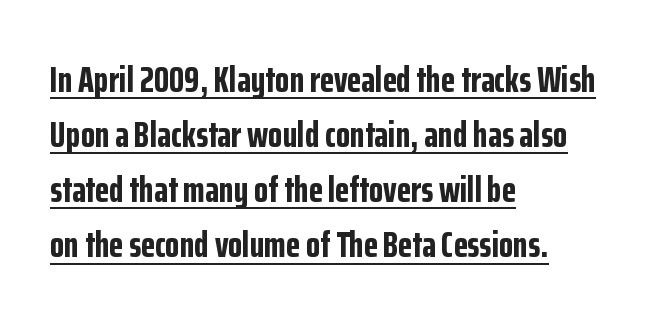
Does extra space separate the letters? No, they use regular spacing. The rag falls on the right side of this text block. Reading down the column, the eye jumps a familiar distance to each next line. A typesetter would call this proportional, since set widths differ per character.
